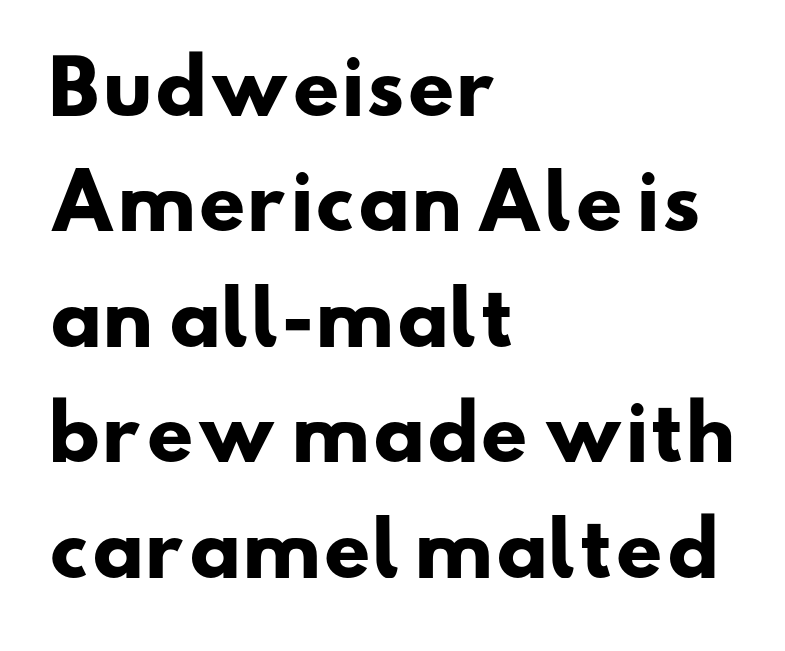
These words are printed bold, with thick strokes throughout. Serif or sans? Sans — the stroke terminals are bare. Left-aligned paragraph, ragged on the right. Anything drawn beneath the words? Only blank space. This rendering leaves character spacing at its baseline value. The passage shown stacks its lines at a standard gap.
